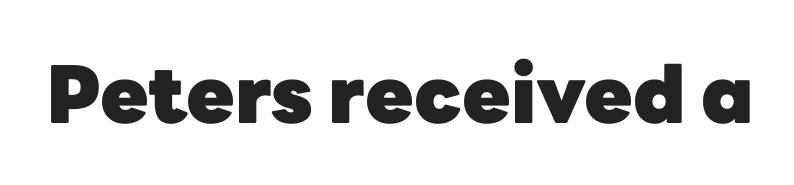
Q: Is the text bold? A: Yes.
Q: Is the text italic (slanted)? A: No, it is upright.
Q: Is the typeface a serif or a sans-serif typeface? A: Sans-serif.
Q: Is the text underlined? A: No.
Q: Is the spacing between letters normal or unusually wide? A: Normal.
Q: Width (condensed, normal, or wide)? A: Normal.
Q: Stroke contrast? A: Low.
Q: x-height? A: Medium.
Q: Monospaced? A: No.
